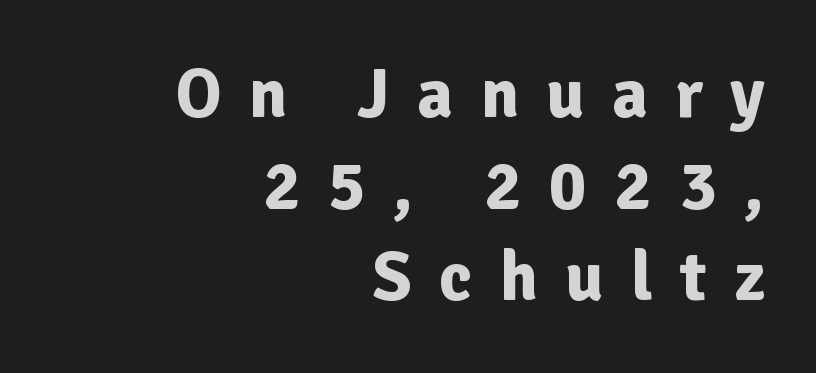
Q: Is the text bold? A: Yes.
Q: Is the text italic (slanted)? A: No, it is upright.
Q: Is the typeface a serif or a sans-serif typeface? A: Sans-serif.
Q: Is the text underlined? A: No.
Q: How is the paragraph aligned? A: Right-aligned.
Q: Is the spacing between letters normal or unusually wide? A: Unusually wide.
Q: Is the spacing between lines tight, normal or loose? A: Normal.
Q: Width (condensed, normal, or wide)? A: Normal.
Q: Stroke contrast? A: Low.
Q: x-height? A: Medium.
Q: Monospaced? A: No.
